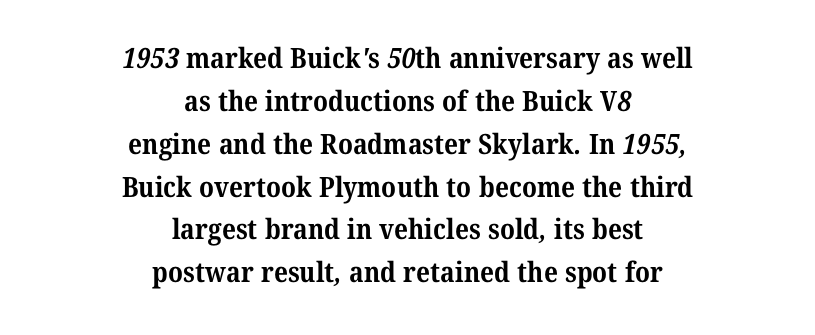
{"serif": "yes", "bold": "yes", "weight": "bold", "width": "normal", "stroke_contrast": "medium", "x_height": "medium", "monospaced": "no", "underline": "no", "align": "center", "line_spacing": "normal", "line_spacing_ratio": 1.53, "letter_spacing": "normal", "letter_spacing_em": 0.0, "glyph_px": 28}
